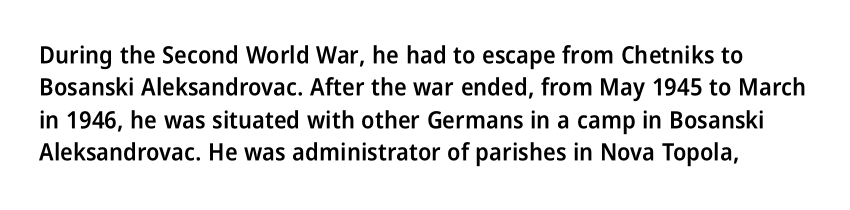
Q: Is the text bold? A: Semi-bold.
Q: Is the text italic (slanted)? A: No, it is upright.
Q: Is the text underlined? A: No.
Q: Is the spacing between letters normal or unusually wide? A: Normal.
Q: Is the spacing between lines tight, normal or loose? A: Normal.
